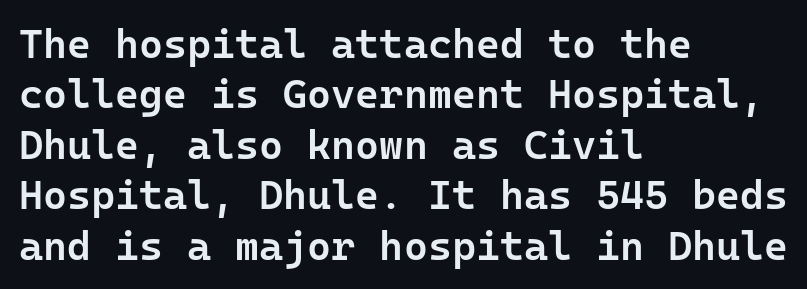
{"serif": "no", "italic": "no", "bold": "semi", "weight": "semibold", "width": "normal", "stroke_contrast": "low", "x_height": "medium", "underline": "no", "align": "left", "line_spacing_ratio": 1.23, "letter_spacing": "normal", "letter_spacing_em": 0.0, "glyph_px": 41}
